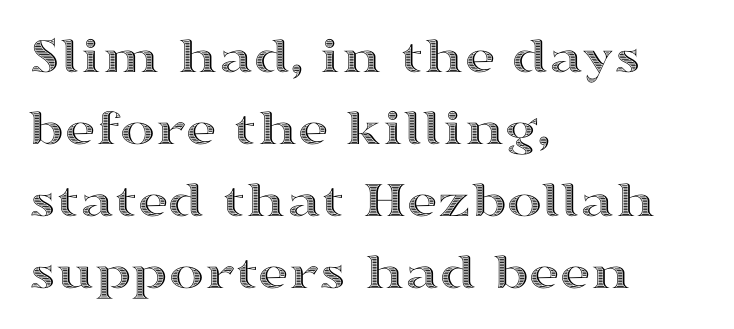
Vertically, the passage feels balanced, rows spaced as you'd expect. This rendering features lettering with no underline. Does the lettering tilt? It doesn't — this is upright. Looks like regular typesetting: each glyph gets only the width it needs. These lines keep a tight, regular rhythm from letter to letter.
